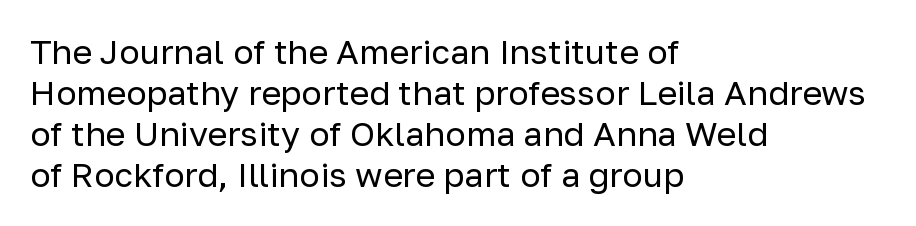
Ink coverage per letter is moderate at most. The paragraph has a hard left edge and a soft right edge. Beneath every word, the page is bare. Nope, no serifs anywhere on these letters. Think of a printed novel: that variable character pitch is what you see here.
